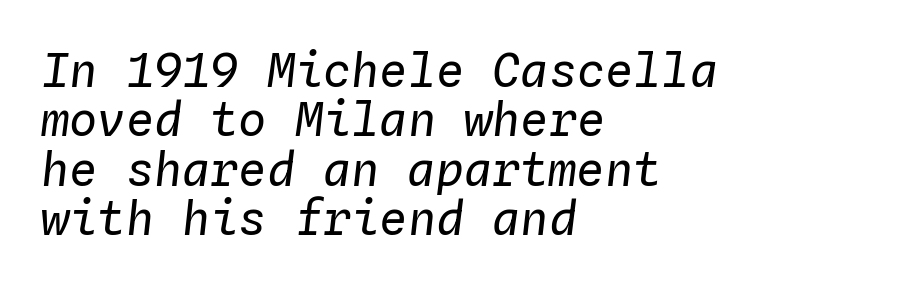
{"italic": "yes", "lean": "right", "slant_degrees": 4, "bold": "no", "weight": "regular", "width": "normal", "stroke_contrast": "low", "x_height": "medium", "monospaced": "yes", "underline": "no", "align": "left", "line_spacing": "tight", "line_spacing_ratio": 1.05, "letter_spacing": "normal", "letter_spacing_em": 0.0, "glyph_px": 47}
